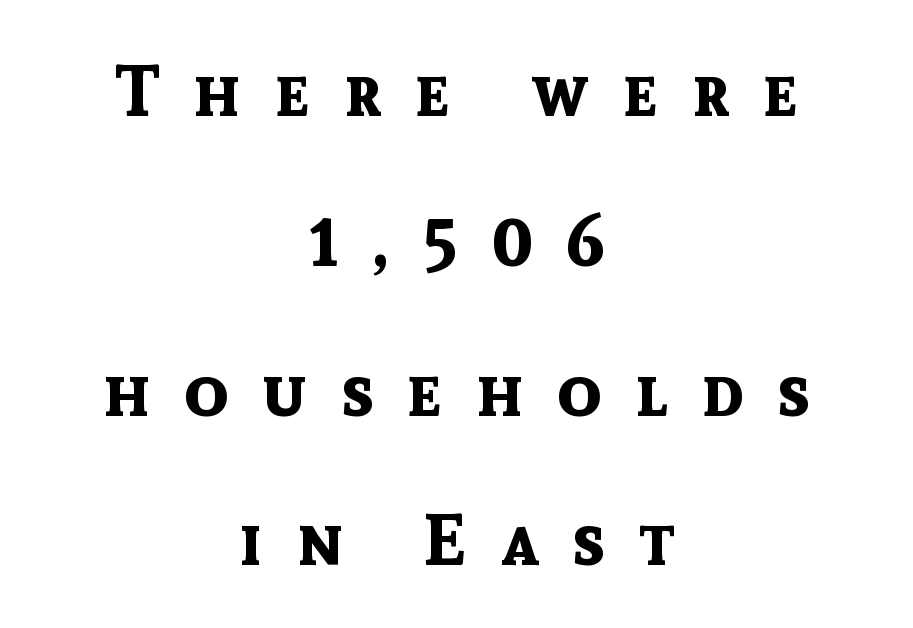
The image shows 71 px bold sans-serif type, upright; set centered, loose line spacing (2.11x), unusually wide letter spacing (+0.48 em), not underlined; a medium x-height.
